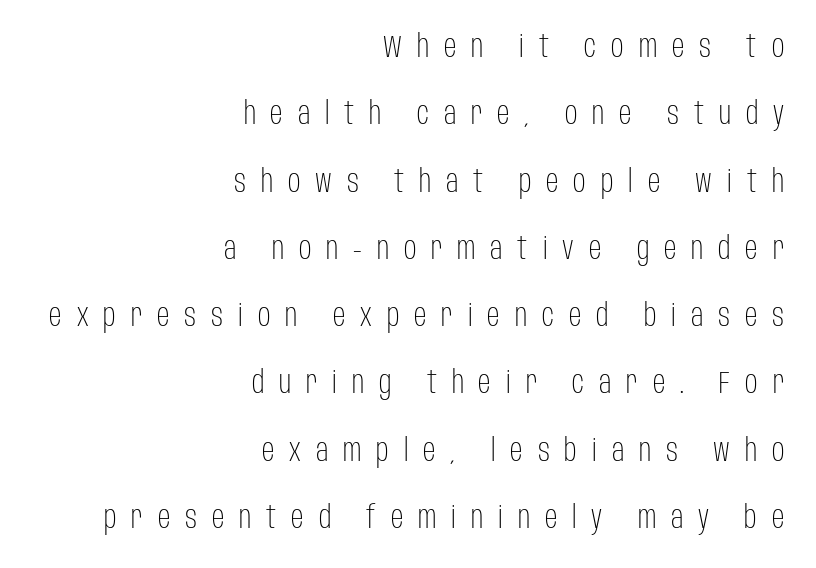
{"serif": "no", "italic": "no", "bold": "no", "weight": "light", "width": "condensed", "stroke_contrast": "low", "x_height": "large", "monospaced": "no", "underline": "no", "align": "right", "line_spacing": "loose", "line_spacing_ratio": 2.17, "letter_spacing": "wide", "letter_spacing_em": 0.48, "glyph_px": 31}
